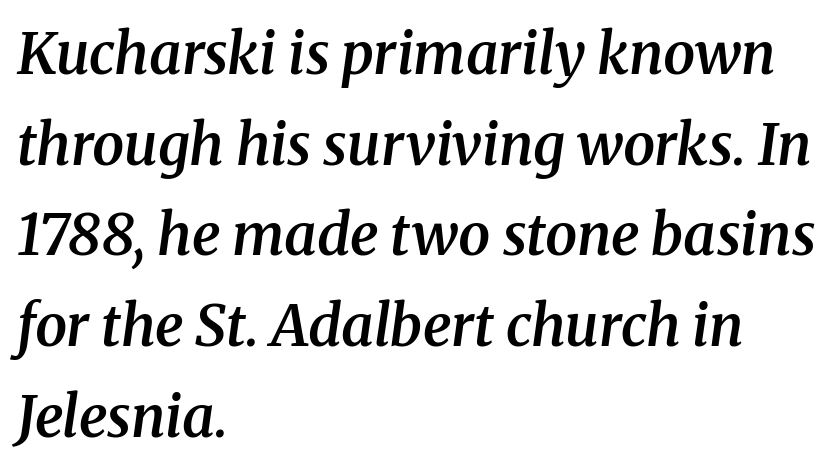
{"serif": "yes", "italic": "yes", "lean": "right", "slant_degrees": 8, "bold": "semi", "weight": "semibold", "width": "normal", "stroke_contrast": "medium", "x_height": "medium", "monospaced": "no", "underline": "no", "align": "left", "line_spacing": "normal", "line_spacing_ratio": 1.59, "letter_spacing": "normal", "letter_spacing_em": 0.0, "glyph_px": 57}
